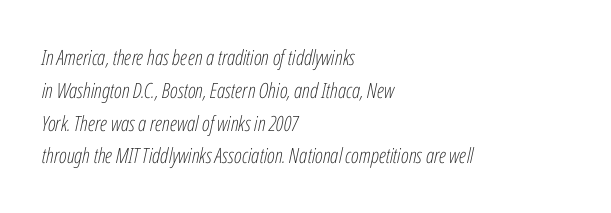
Q: Is the text bold? A: No.
Q: Is the text italic (slanted)? A: Yes, it leans right by about 12 degrees.
Q: Is the text underlined? A: No.
Q: How is the paragraph aligned? A: Left-aligned.
Q: Is the spacing between letters normal or unusually wide? A: Normal.
Q: Is the spacing between lines tight, normal or loose? A: Normal.
